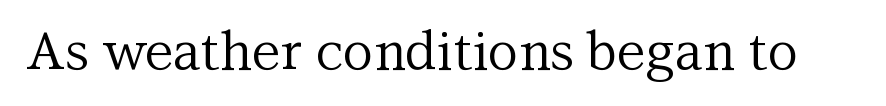
The image shows 53 px regular-weight serif type, upright; set normal letter spacing, not underlined; medium stroke contrast and a medium x-height.
